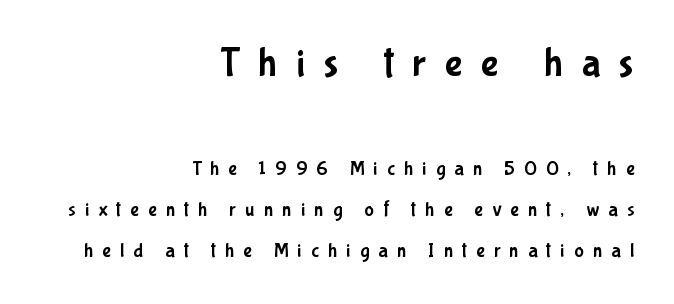
Q: Is the text italic (slanted)? A: No, it is upright.
Q: Is the typeface a serif or a sans-serif typeface? A: Sans-serif.
Q: Is the text underlined? A: No.
Q: How is the paragraph aligned? A: Right-aligned.
Q: Is the spacing between letters normal or unusually wide? A: Unusually wide.
Q: Is the spacing between lines tight, normal or loose? A: Loose.
Q: Which block of text is set in a larger size, the first (top) or the second (bottom)? A: The first (top) one.
Q: Width (condensed, normal, or wide)? A: Condensed.
Q: Stroke contrast? A: Low.
Q: x-height? A: Medium.
Q: Monospaced? A: No.
